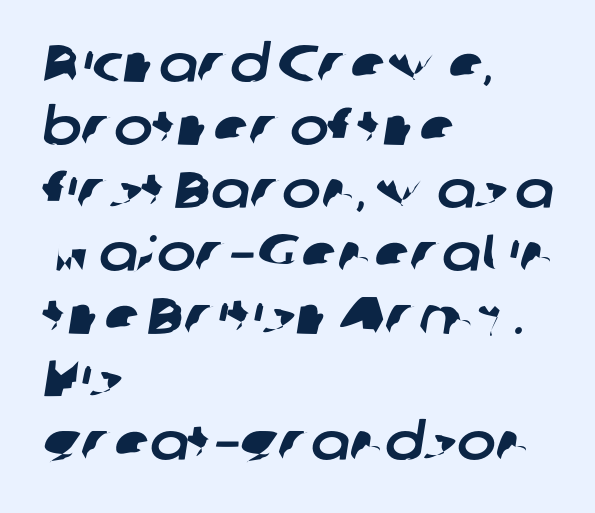
The image shows 52 px sans-serif type; set left-aligned, line spacing 1.21x, normal letter spacing, not underlined; low stroke contrast and a medium x-height.
